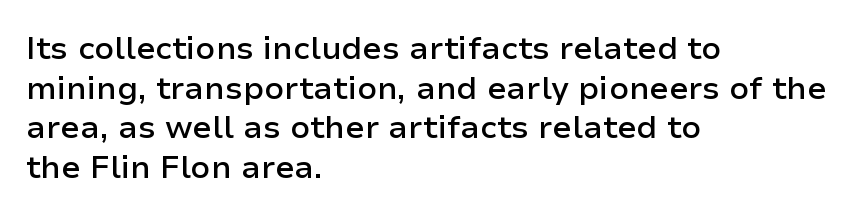
Q: Is the text bold? A: Semi-bold.
Q: Is the text italic (slanted)? A: No, it is upright.
Q: Is the typeface a serif or a sans-serif typeface? A: Sans-serif.
Q: Is the text underlined? A: No.
Q: How is the paragraph aligned? A: Left-aligned.
Q: Is the spacing between letters normal or unusually wide? A: Normal.
Q: Width (condensed, normal, or wide)? A: Normal.
Q: Stroke contrast? A: Low.
Q: x-height? A: Medium.
Q: Monospaced? A: No.
